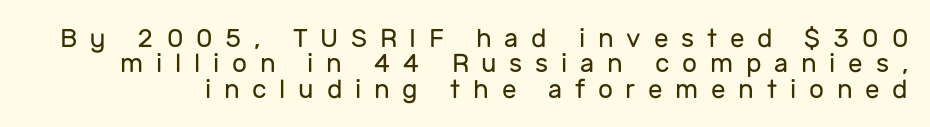
{"italic": "no", "bold": "no", "underline": "no", "line_spacing": "tight", "line_spacing_ratio": 0.98, "letter_spacing": "wide", "letter_spacing_em": 0.49, "glyph_px": 26}
